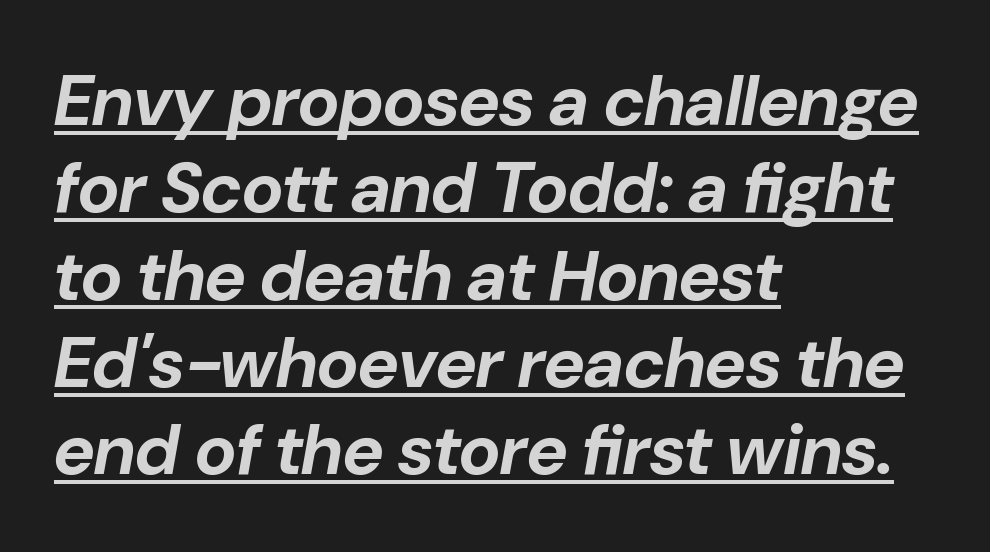
{"italic": "yes", "lean": "right", "slant_degrees": 10, "bold": "yes", "weight": "bold", "width": "normal", "stroke_contrast": "low", "x_height": "medium", "monospaced": "no", "underline": "yes", "align": "left", "line_spacing_ratio": 1.23, "letter_spacing": "normal", "letter_spacing_em": 0.0, "glyph_px": 71}
